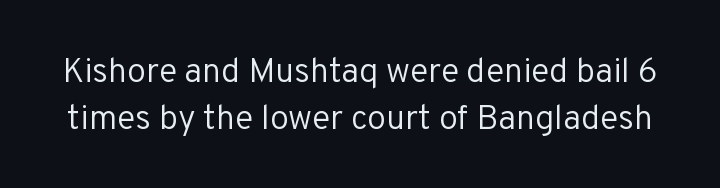
Rule under the text: the space is simply empty. The typeface chosen for these lines omits serifs. Nobody touched the tracking dial on this one. The rendering uses natural spacing where letterforms have individual widths. Do the letters lean? They stand straight. The block of text has a typical density, with ordinary space between rows.
